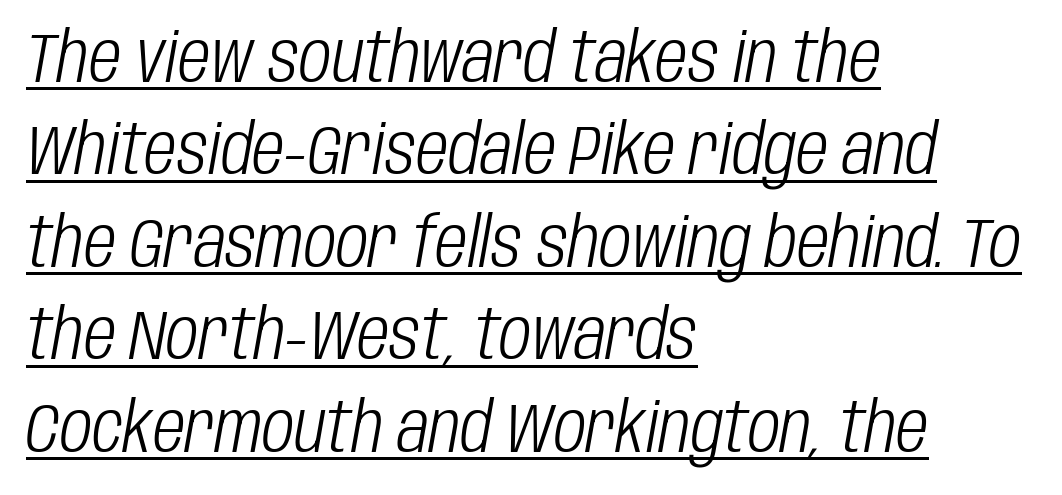
{"italic": "yes", "lean": "right", "slant_degrees": 10, "bold": "no", "weight": "light", "width": "condensed", "stroke_contrast": "low", "x_height": "large", "monospaced": "no", "underline": "yes", "align": "left", "line_spacing": "normal", "line_spacing_ratio": 1.32, "letter_spacing": "normal", "letter_spacing_em": 0.0, "glyph_px": 70}
